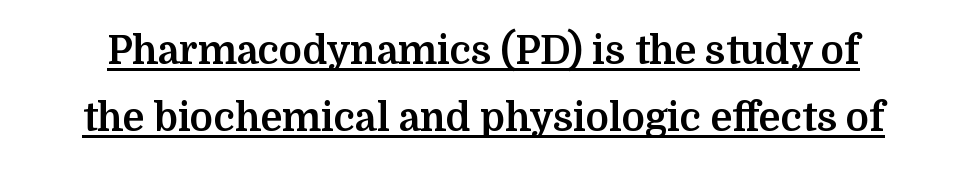
You could not count columns in this text — the font is proportionally spaced. Has an underline been added? It has. The letters carry serifs — small finishing strokes at the ends of their stems. No italicization has been applied; the sample stays upright. This is heavy type, rendered in bold.
